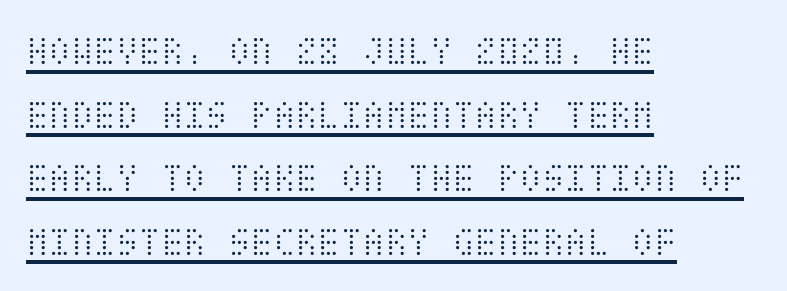
{"italic": "no", "bold": "no", "weight": "light", "width": "condensed", "stroke_contrast": "medium", "x_height": "large", "underline": "yes", "align": "left", "line_spacing": "normal", "line_spacing_ratio": 1.55, "letter_spacing": "normal", "letter_spacing_em": 0.0, "glyph_px": 41}
